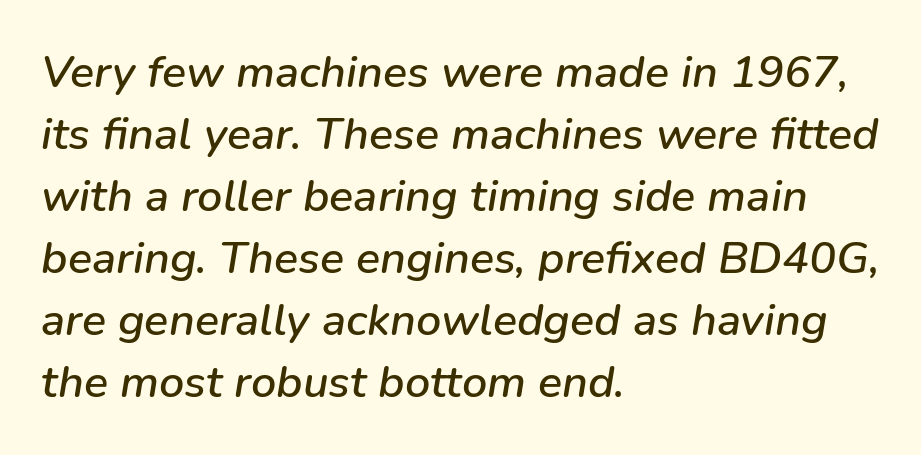
The image shows 45 px text type, italic (leaning right); set left-aligned, normal line spacing (1.38x), normal letter spacing, not underlined; low stroke contrast and a medium x-height.
